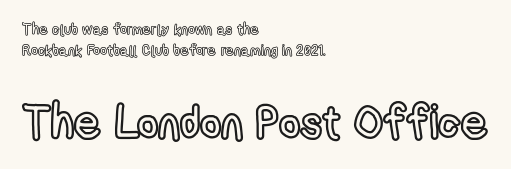
Q: Is the text italic (slanted)? A: No, it is upright.
Q: Is the text underlined? A: No.
Q: How is the paragraph aligned? A: Left-aligned.
Q: Is the spacing between letters normal or unusually wide? A: Normal.
Q: Is the spacing between lines tight, normal or loose? A: Normal.
Q: Which block of text is set in a larger size, the first (top) or the second (bottom)? A: The second (bottom) one.
Q: Width (condensed, normal, or wide)? A: Condensed.
Q: x-height? A: Medium.
Q: Monospaced? A: No.
